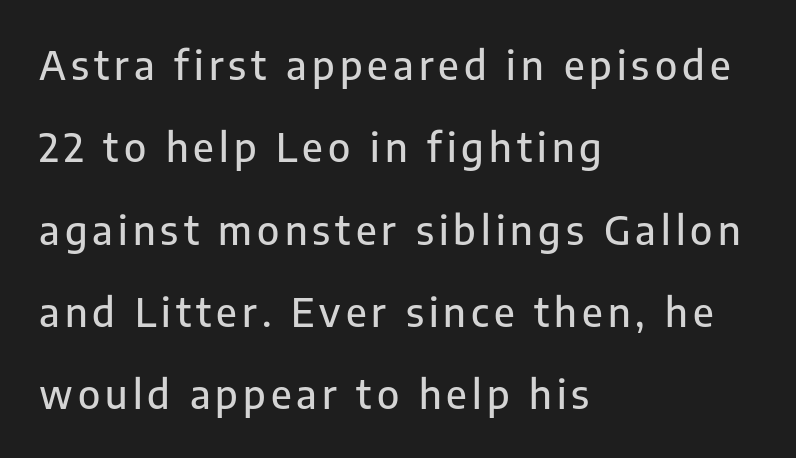
{"serif": "no", "italic": "no", "width": "normal", "stroke_contrast": "low", "x_height": "medium", "monospaced": "no", "underline": "no", "align": "left", "line_spacing": "loose", "line_spacing_ratio": 2.11, "glyph_px": 39}
